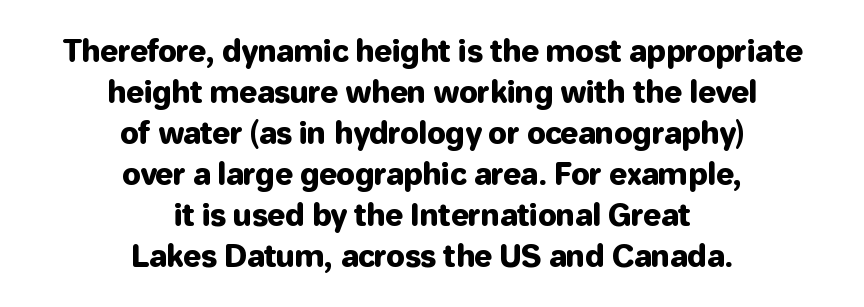
Both edges are ragged and mirror each other, which tells us the setting is centered. You could not count columns in this text — the font is proportionally spaced. Characters remain perfectly vertical along every line. The strip under each line holds only bare page. Unlike a traditional serif, this face leaves its strokes unadorned.
